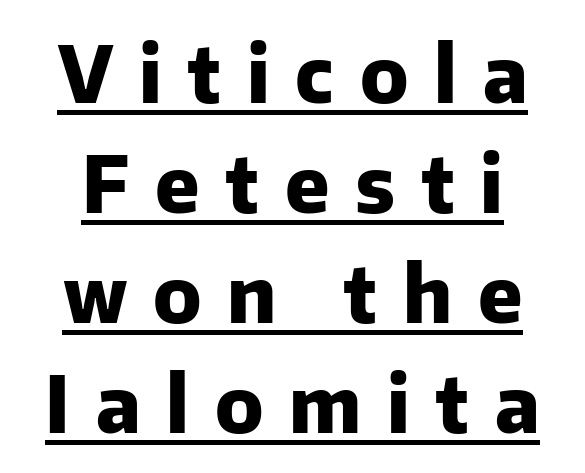
Q: Is the text bold? A: Yes.
Q: Is the text italic (slanted)? A: No, it is upright.
Q: Is the typeface a serif or a sans-serif typeface? A: Sans-serif.
Q: Is the text underlined? A: Yes.
Q: How is the paragraph aligned? A: Centered.
Q: Is the spacing between letters normal or unusually wide? A: Unusually wide.
Q: Is the spacing between lines tight, normal or loose? A: Normal.
Q: Width (condensed, normal, or wide)? A: Normal.
Q: Stroke contrast? A: Low.
Q: x-height? A: Medium.
Q: Monospaced? A: No.
